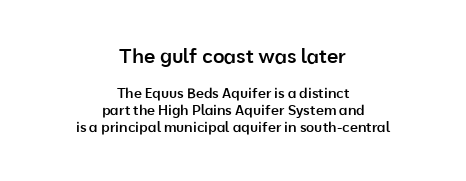
Weight check: semibold — heavier than regular, not quite bold. Large over small — that's the arrangement of the two blocks here. In terms of posture, this sample is upright. Honestly, there is no underline to notice here at all.
